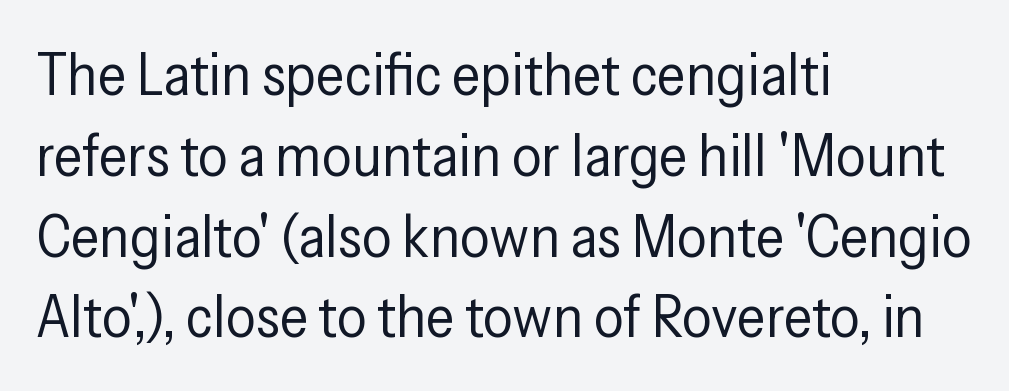
{"serif": "no", "italic": "no", "bold": "no", "weight": "regular", "width": "condensed", "stroke_contrast": "low", "x_height": "medium", "monospaced": "no", "underline": "no", "align": "left", "line_spacing": "normal", "line_spacing_ratio": 1.37, "letter_spacing": "normal", "letter_spacing_em": 0.0, "glyph_px": 59}
